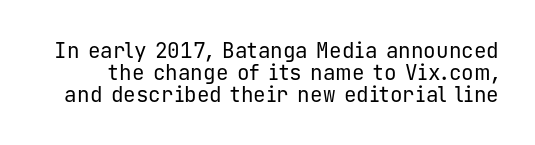
Q: Is the text bold? A: No.
Q: Is the text italic (slanted)? A: No, it is upright.
Q: Is the text underlined? A: No.
Q: Is the spacing between letters normal or unusually wide? A: Normal.
Q: Is the spacing between lines tight, normal or loose? A: Tight.
